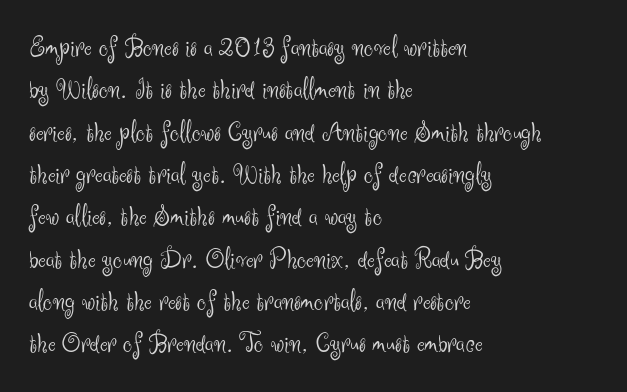
Observe the ordinary spacing: letters are neighbours, not strangers. The typesetting does not lean heavy: it is not bold. Type without underlining. Teacher's note: observe the even left margin — that is flush-left alignment. Nothing sits at the stroke ends, so this counts as sans-serif. The face used here is proportionally spaced, like ordinary book or web type.
